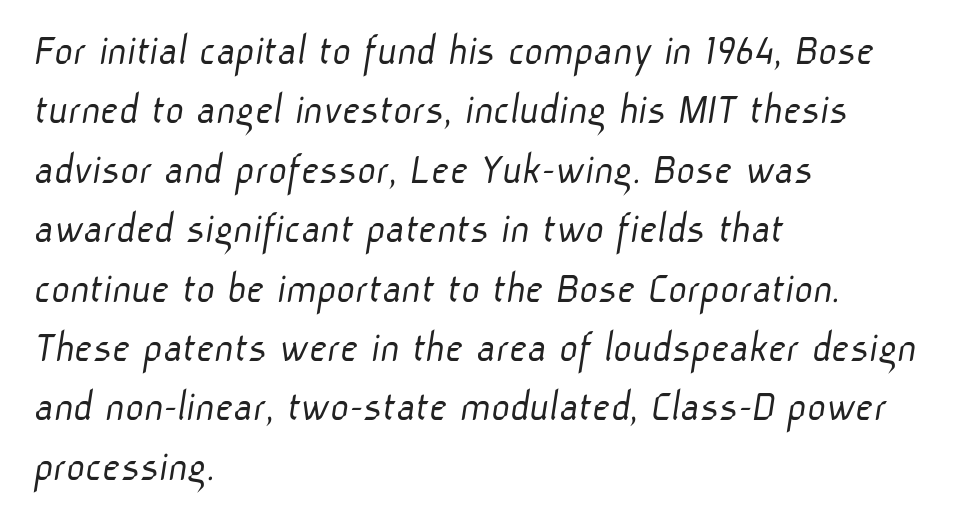
{"serif": "no", "bold": "no", "weight": "light", "width": "normal", "stroke_contrast": "low", "x_height": "medium", "monospaced": "no", "underline": "no", "align": "left", "line_spacing": "normal", "line_spacing_ratio": 1.32, "letter_spacing": "normal", "letter_spacing_em": 0.0, "glyph_px": 45}
